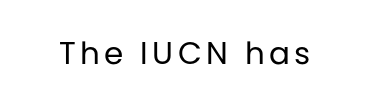
Q: Is the text bold? A: No.
Q: Is the text italic (slanted)? A: No, it is upright.
Q: Is the typeface a serif or a sans-serif typeface? A: Sans-serif.
Q: Is the text underlined? A: No.
Q: Width (condensed, normal, or wide)? A: Normal.
Q: Stroke contrast? A: Low.
Q: x-height? A: Large.
Q: Monospaced? A: No.
